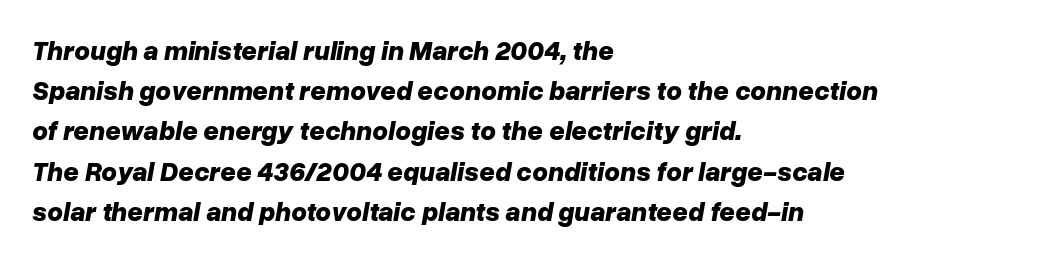
The image shows 27 px bold type, italic (leaning right); set left-aligned, normal line spacing (1.49x), normal letter spacing, not underlined.
